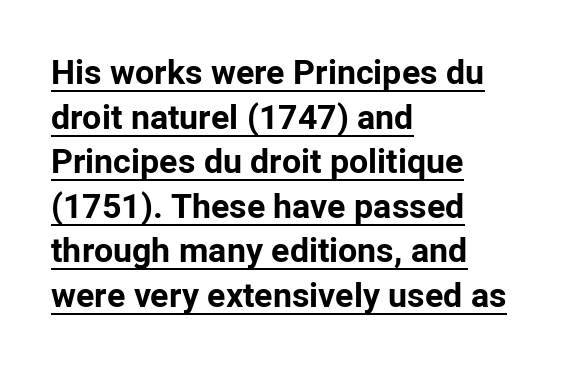
A student would call this left alignment; a typographer would say flush left, rag right. Spacing between characters is what you'd get straight out of the box. Do the characters align in a grid? No, the font is proportional. Baseline-to-baseline distance is the conventional proportion of letter height. Does the type have serifs? No, each stem ends abruptly. Italic? Not at all — the glyphs are vertical.
